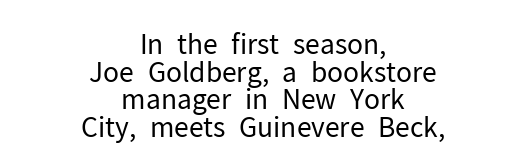
The image shows 27 px text type, upright; set centered, tight line spacing (1.02x), normal letter spacing, not underlined.
